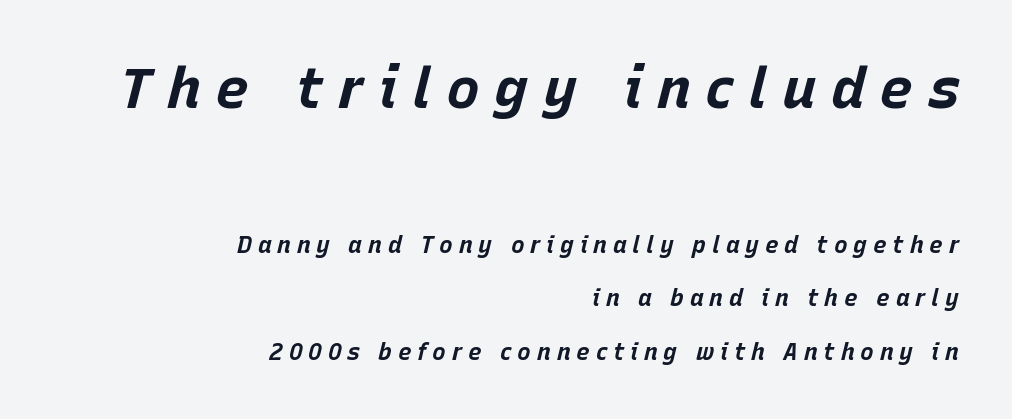
The image shows 57 px bold type, italic (leaning right); set right-aligned, loose line spacing (2.32x), unusually wide letter spacing (+0.25 em), not underlined; the first (top) block is 2.48x larger; low stroke contrast and a large x-height.
